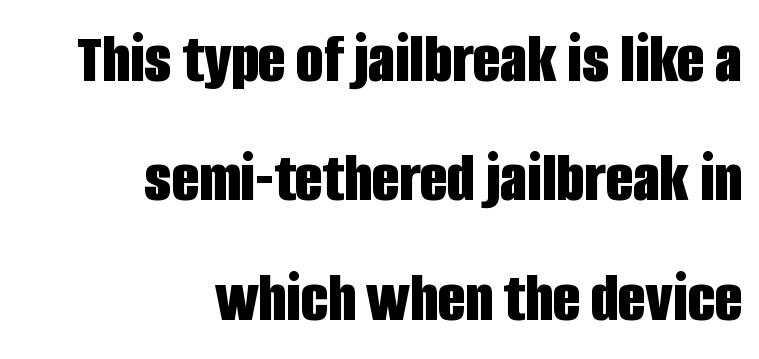
Each row of text sits above clean, open space. The typography opts for an upright posture over an oblique one. Here the glyphs are tracked normally, forming tight word shapes. Are there feet on the stems? There aren't — it's a sans. The rendering uses natural spacing where letterforms have individual widths. In terms of weight, the rendering is a true, heavy bold.
